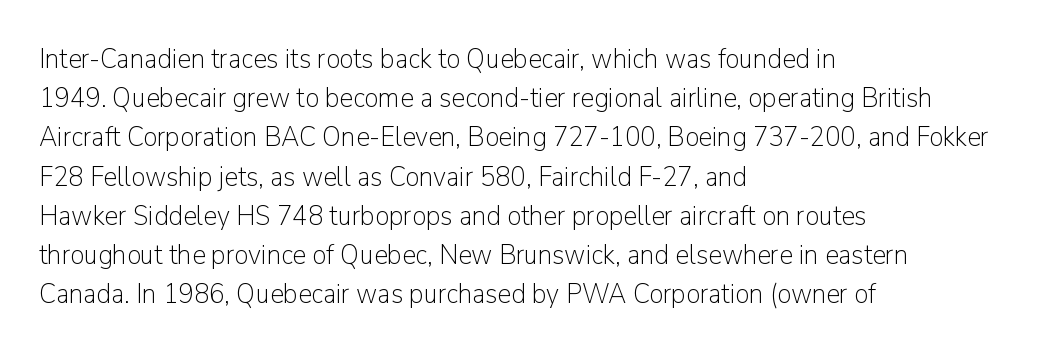
The characters display no serif detailing; their extremities are plain. Quick note: underline off. No italicization has been applied; the sample stays upright. The block of text has a typical density, with ordinary space between rows. The characters are drawn with everyday or finer stroke widths. Nobody touched the tracking dial on this one.
